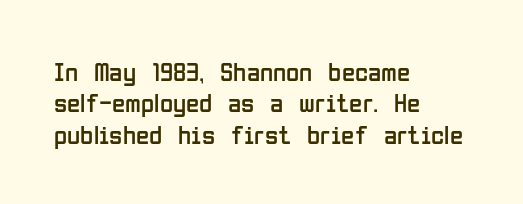
Italic: no, the glyphs are upright roman. The strokes carry an ordinary text weight at most. Left-aligned paragraph, ragged on the right. The zone under the glyphs is completely vacant. Observe the ordinary spacing: letters are neighbours, not strangers.
